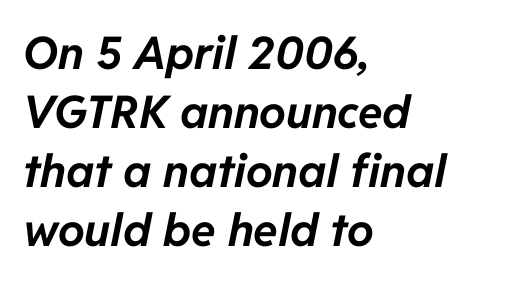
Q: Is the text bold? A: Yes.
Q: Is the text italic (slanted)? A: Yes, it leans right by about 11 degrees.
Q: Is the text underlined? A: No.
Q: How is the paragraph aligned? A: Left-aligned.
Q: Is the spacing between letters normal or unusually wide? A: Normal.
Q: Is the spacing between lines tight, normal or loose? A: Normal.
Q: Width (condensed, normal, or wide)? A: Normal.
Q: Stroke contrast? A: Low.
Q: x-height? A: Medium.
Q: Monospaced? A: No.
